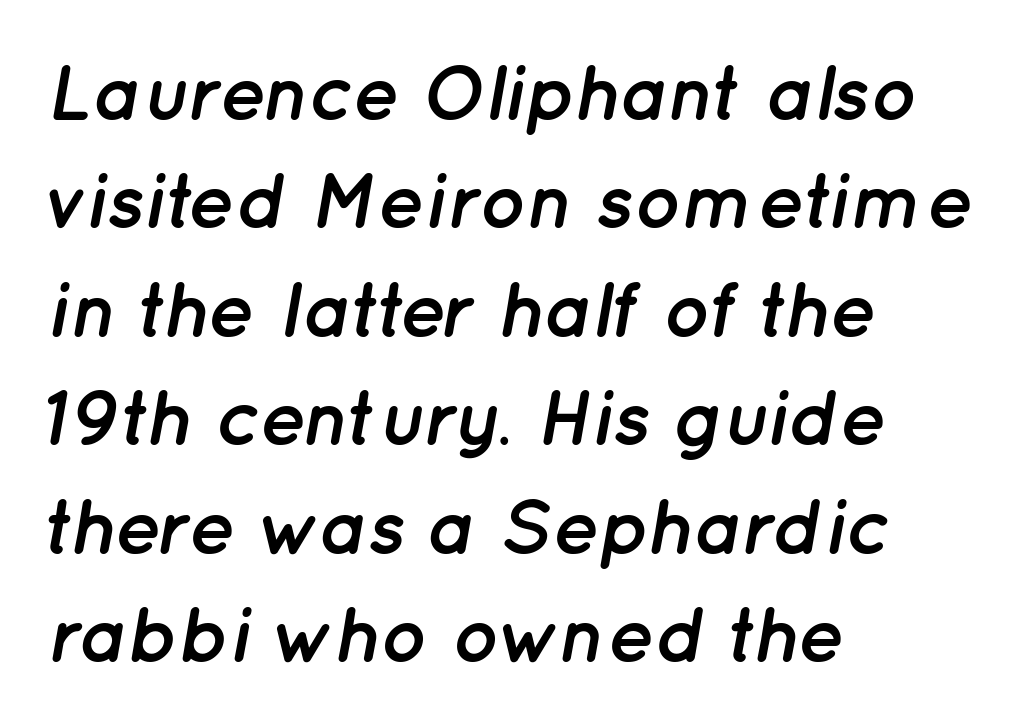
Q: Is the text bold? A: Yes.
Q: Is the text italic (slanted)? A: Yes, it leans right by about 12 degrees.
Q: Is the text underlined? A: No.
Q: How is the paragraph aligned? A: Left-aligned.
Q: Is the spacing between letters normal or unusually wide? A: Normal.
Q: Is the spacing between lines tight, normal or loose? A: Normal.
Q: Width (condensed, normal, or wide)? A: Normal.
Q: Stroke contrast? A: Low.
Q: x-height? A: Medium.
Q: Monospaced? A: No.
